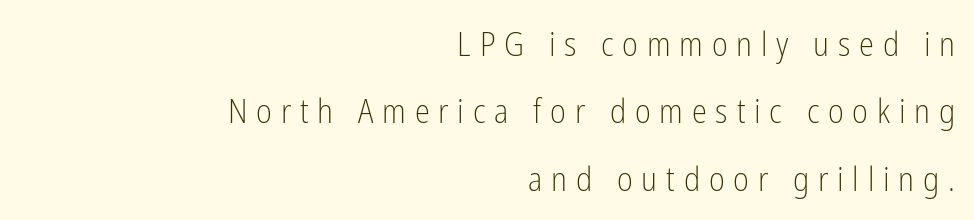
The image shows 34 px light, condensed sans-serif type, upright; set right-aligned, loose line spacing (1.98x), unusually wide letter spacing (+0.26 em), not underlined; low stroke contrast and a medium x-height.
